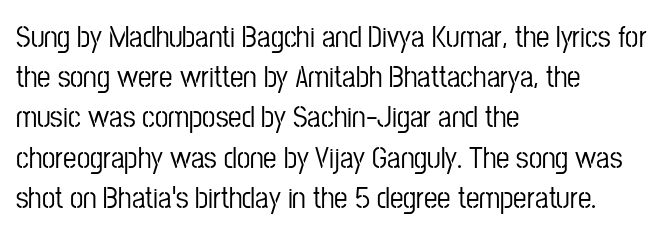
The axis of the letterforms is exactly vertical. Line beginnings align vertically; line endings do not. Clear beneath every line of the passage. The passage shown is typeset with a sans-serif family.
